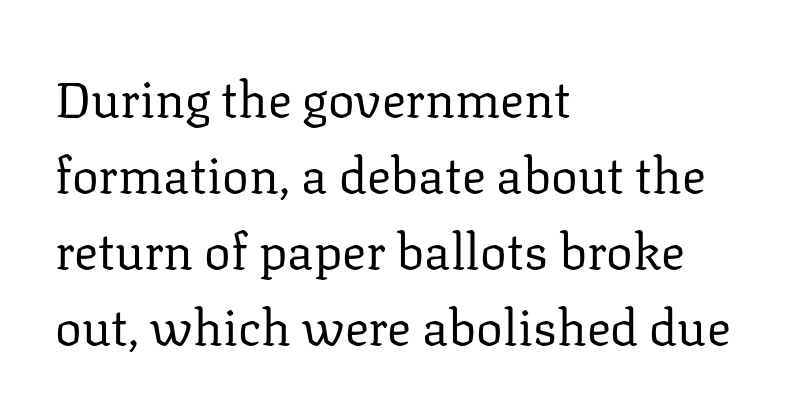
The image shows 50 px regular-weight serif type, upright; set left-aligned, normal line spacing (1.52x), normal letter spacing, not underlined; low stroke contrast and a medium x-height.
